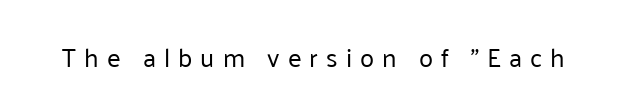
Bare-footed words on every line. Each word looks stretched out because of the extra space between its letters. It's the straight-up-and-down kind of type. Counters stay open thanks to moderate or lighter strokes.
